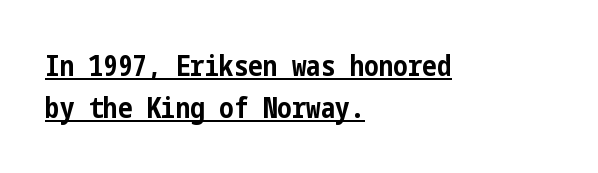
{"serif": "no", "italic": "no", "bold": "yes", "weight": "bold", "width": "condensed", "stroke_contrast": "low", "x_height": "medium", "underline": "yes", "align": "left", "line_spacing": "normal", "line_spacing_ratio": 1.45, "letter_spacing": "normal", "letter_spacing_em": 0.0, "glyph_px": 29}
